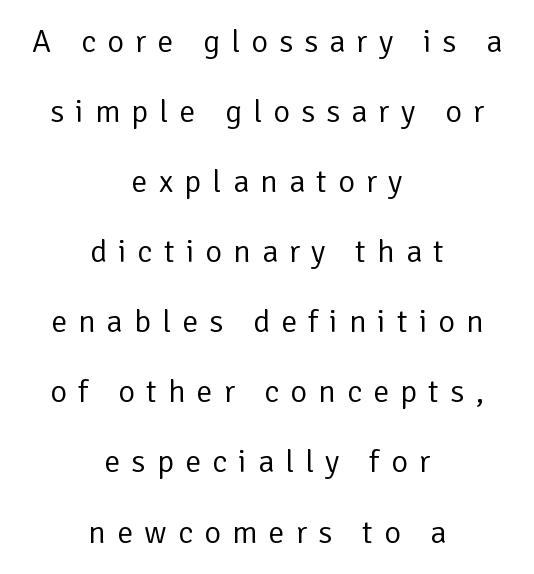
The image shows 32 px regular-weight sans-serif type, upright; set centered, loose line spacing (2.19x), unusually wide letter spacing (+0.35 em), not underlined; low stroke contrast and a medium x-height.
